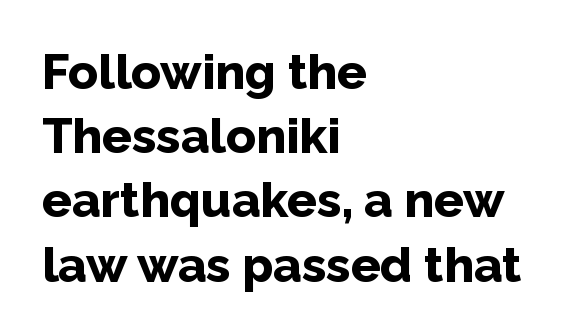
Q: Is the text bold? A: Yes.
Q: Is the text italic (slanted)? A: No, it is upright.
Q: Is the typeface a serif or a sans-serif typeface? A: Sans-serif.
Q: Is the text underlined? A: No.
Q: How is the paragraph aligned? A: Left-aligned.
Q: Is the spacing between letters normal or unusually wide? A: Normal.
Q: Is the spacing between lines tight, normal or loose? A: Normal.
Q: Width (condensed, normal, or wide)? A: Normal.
Q: Stroke contrast? A: Low.
Q: x-height? A: Medium.
Q: Monospaced? A: No.
